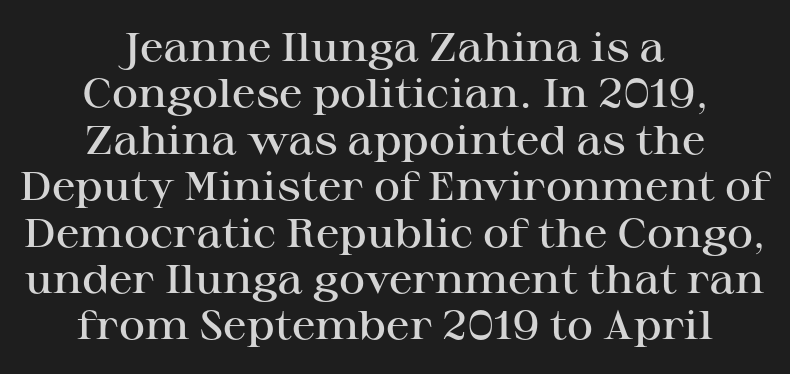
Letter spacing: default. Teacher's note: observe the equal gaps on both sides — that is centered alignment. Set as a demibold, roughly 600 on the weight scale. The passage shown is not underscored anywhere.
